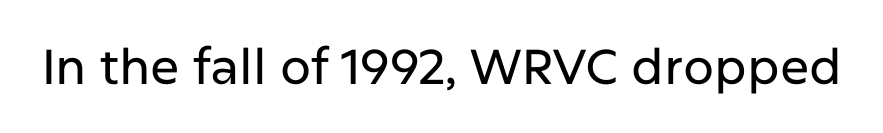
The image shows 49 px sans-serif type, upright; set normal letter spacing, not underlined; low stroke contrast and a medium x-height.
